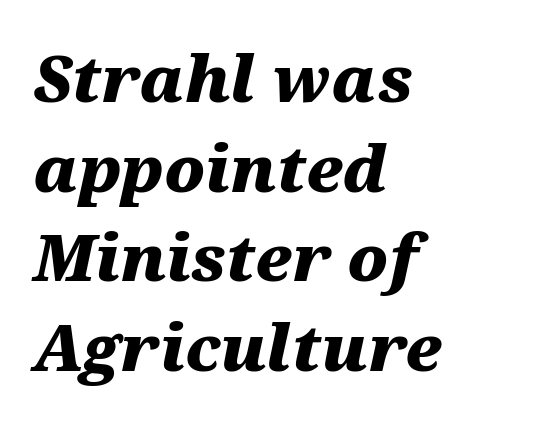
The image shows 64 px heavy, wide type, italic (leaning right); set left-aligned, normal line spacing (1.4x), normal letter spacing, not underlined; medium stroke contrast and a medium x-height.
